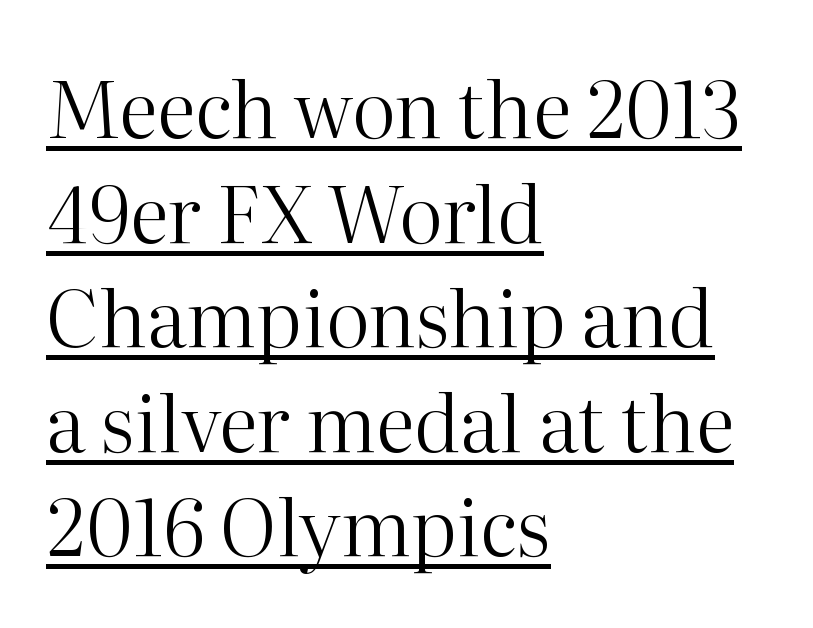
{"serif": "yes", "italic": "no", "bold": "no", "weight": "regular", "width": "normal", "stroke_contrast": "high", "x_height": "medium", "monospaced": "no", "underline": "yes", "align": "left", "line_spacing": "normal", "line_spacing_ratio": 1.34, "letter_spacing": "normal", "letter_spacing_em": 0.0, "glyph_px": 78}
